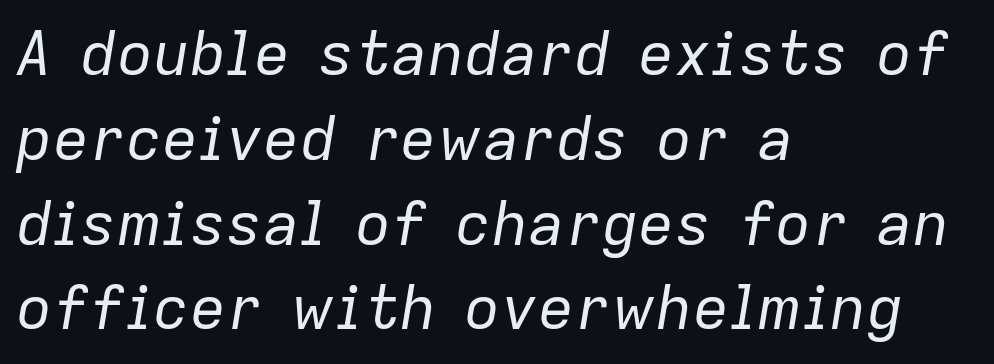
The image shows 61 px regular-weight type, italic (leaning right); set left-aligned, normal line spacing (1.39x), normal letter spacing, not underlined; low stroke contrast and a medium x-height.
